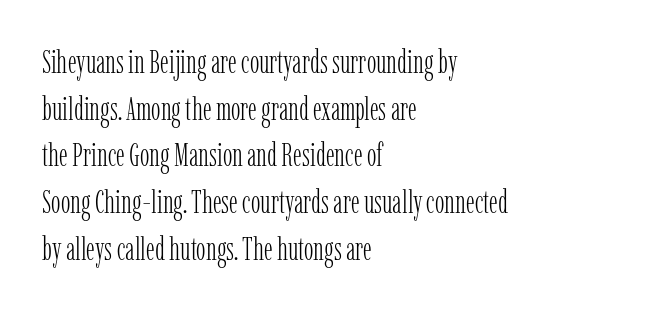
The image shows 32 px light, condensed serif type, upright; set left-aligned, normal line spacing (1.46x), normal letter spacing, not underlined; low stroke contrast and a medium x-height.
